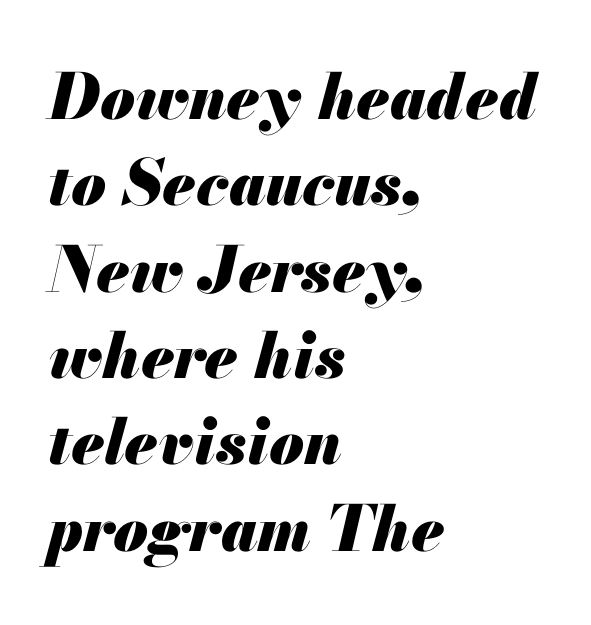
{"italic": "yes", "lean": "right", "slant_degrees": 13, "bold": "yes", "weight": "heavy", "width": "normal", "stroke_contrast": "medium", "x_height": "small", "monospaced": "no", "underline": "no", "align": "left", "line_spacing": "normal", "line_spacing_ratio": 1.37, "letter_spacing": "normal", "letter_spacing_em": 0.0, "glyph_px": 63}
